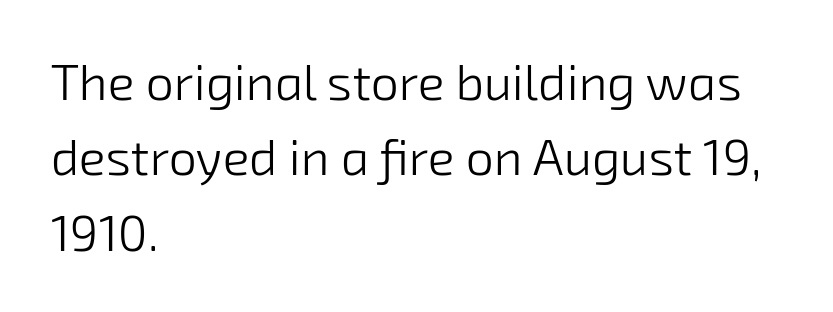
{"serif": "no", "bold": "no", "weight": "light", "width": "normal", "stroke_contrast": "low", "x_height": "medium", "monospaced": "no", "underline": "no", "align": "left", "line_spacing": "normal", "line_spacing_ratio": 1.51, "letter_spacing": "normal", "letter_spacing_em": 0.0, "glyph_px": 50}
